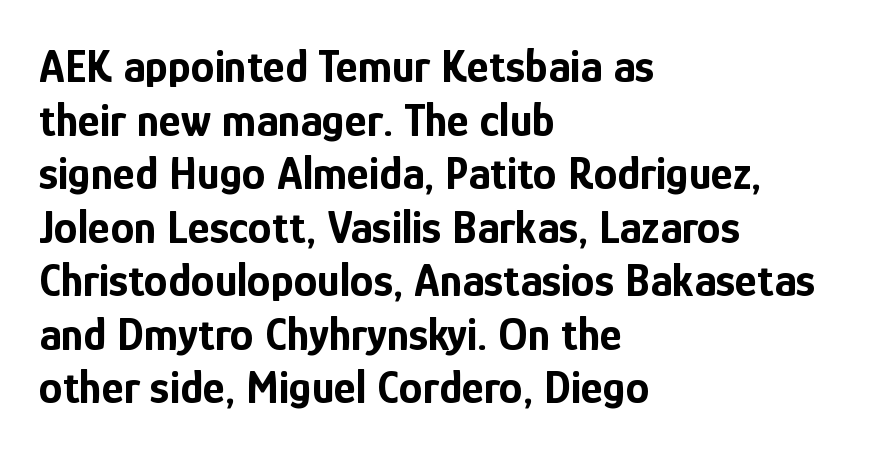
{"serif": "no", "italic": "no", "bold": "yes", "weight": "bold", "width": "condensed", "stroke_contrast": "low", "x_height": "medium", "monospaced": "no", "underline": "no", "align": "left", "line_spacing": "tight", "line_spacing_ratio": 1.14, "letter_spacing": "normal", "letter_spacing_em": 0.0, "glyph_px": 47}
